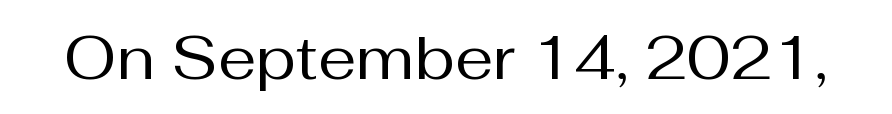
Q: Is the text bold? A: No.
Q: Is the text italic (slanted)? A: No, it is upright.
Q: Is the typeface a serif or a sans-serif typeface? A: Sans-serif.
Q: Is the text underlined? A: No.
Q: Is the spacing between letters normal or unusually wide? A: Normal.
Q: Width (condensed, normal, or wide)? A: Normal.
Q: Stroke contrast? A: Medium.
Q: x-height? A: Medium.
Q: Monospaced? A: No.
